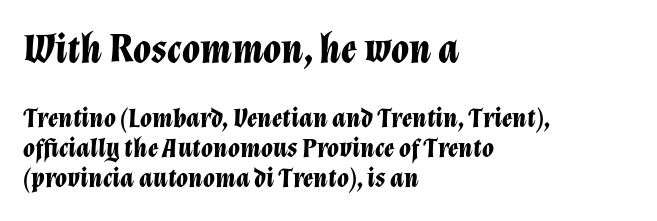
Here the designer chose a conventional face with non-uniform glyph widths. Nobody drew a line under any word here. Letter spacing: default. Casual observation: everything's shoved over to the left. The rendering uses a bold face; every stroke is thick and dark.
